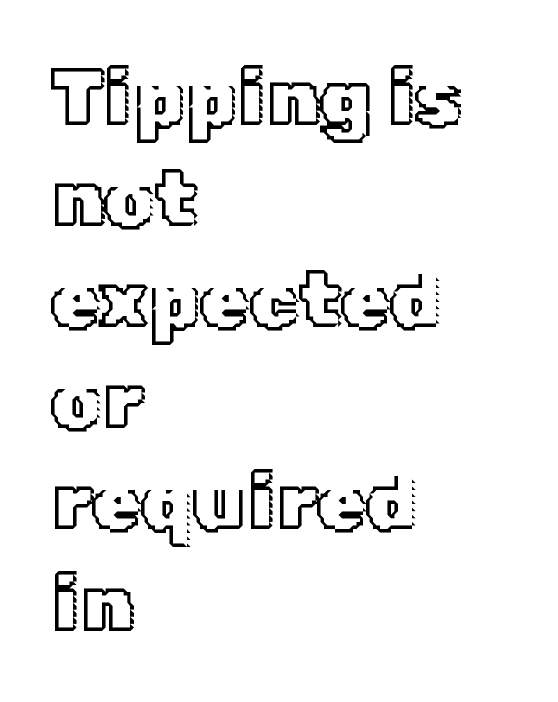
The image shows 79 px text type, upright; set left-aligned, normal line spacing (1.28x), normal letter spacing, not underlined; a medium x-height.
